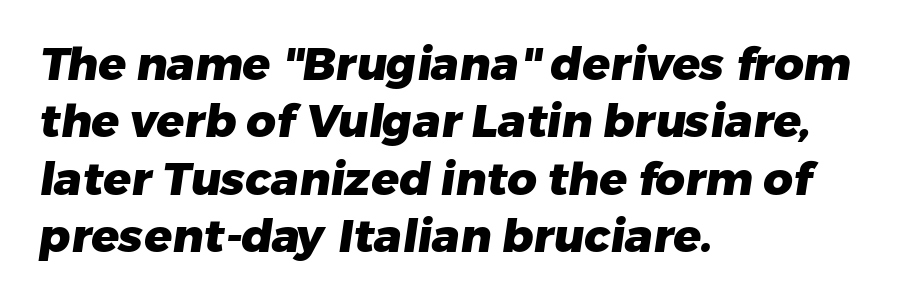
The area under the type is left untouched. The rendering anchors every line to the left-hand side. Horizontal bands of white between lines are of average thickness. Caption: standard tracking, unaltered. The glyphs in this specimen are sans serif. Weight: bold.
